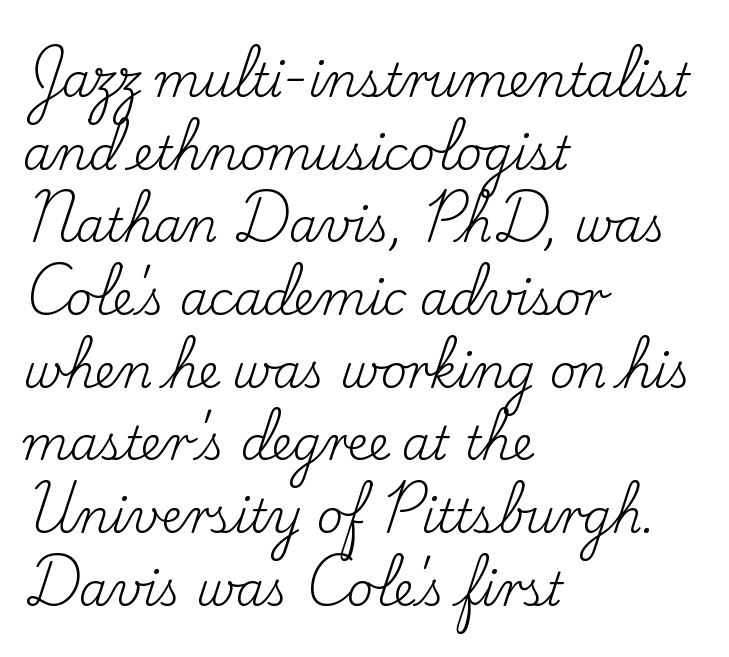
{"serif": "yes", "bold": "no", "weight": "regular", "width": "normal", "stroke_contrast": "low", "x_height": "small", "monospaced": "no", "underline": "no", "align": "left", "line_spacing": "normal", "line_spacing_ratio": 1.58, "letter_spacing": "normal", "letter_spacing_em": 0.0, "glyph_px": 46}
